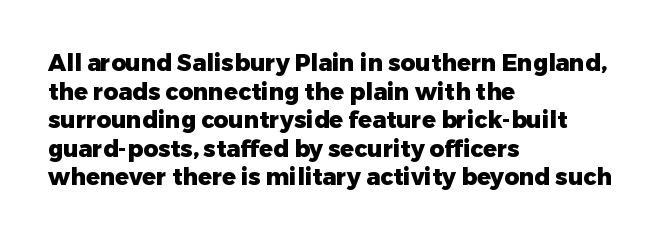
{"italic": "no", "bold": "yes", "underline": "no", "align": "left", "line_spacing_ratio": 1.24, "letter_spacing": "normal", "letter_spacing_em": 0.0, "glyph_px": 23}
